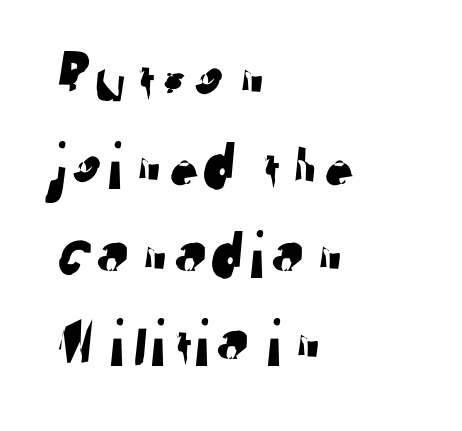
Q: Is the typeface a serif or a sans-serif typeface? A: Sans-serif.
Q: Is the text underlined? A: No.
Q: How is the paragraph aligned? A: Left-aligned.
Q: Is the spacing between letters normal or unusually wide? A: Normal.
Q: Is the spacing between lines tight, normal or loose? A: Normal.
Q: Width (condensed, normal, or wide)? A: Normal.
Q: Stroke contrast? A: Low.
Q: x-height? A: Medium.
Q: Monospaced? A: No.
